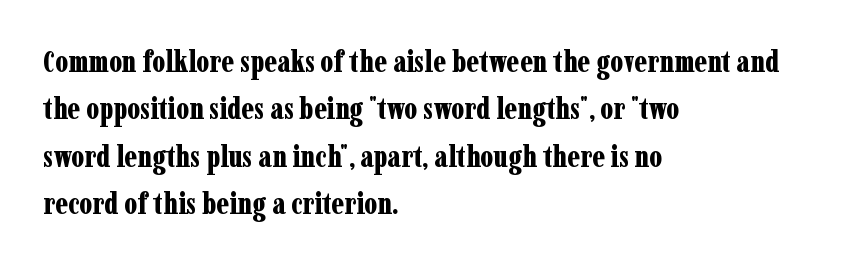
One glance says typical: line gaps are just what's usual. Each letter's strokes conclude with small projecting serifs. A student would call this left alignment; a typographer would say flush left, rag right. Unlike italic type, these characters show no tilt at all. Descenders hang freely into open space.
